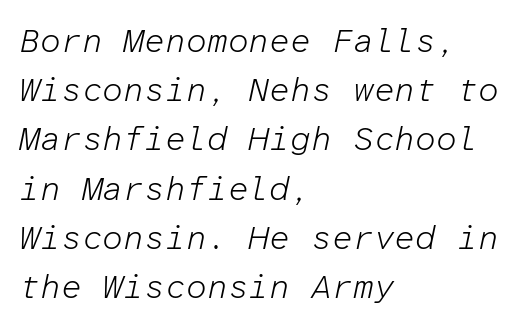
Q: Is the text bold? A: No.
Q: Is the text italic (slanted)? A: Yes, it leans right by about 12 degrees.
Q: Is the text underlined? A: No.
Q: How is the paragraph aligned? A: Left-aligned.
Q: Is the spacing between letters normal or unusually wide? A: Normal.
Q: Is the spacing between lines tight, normal or loose? A: Normal.
Q: Width (condensed, normal, or wide)? A: Normal.
Q: Stroke contrast? A: Low.
Q: x-height? A: Medium.
Q: Monospaced? A: Yes.
